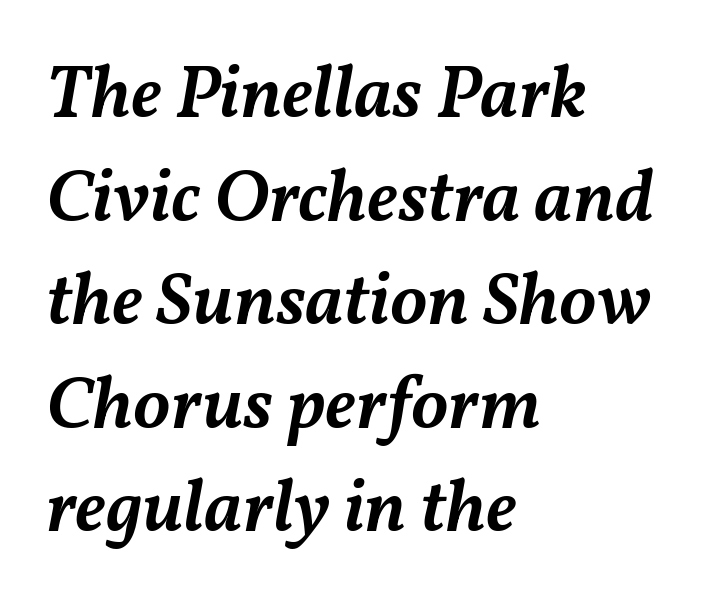
Q: Is the text bold? A: Semi-bold.
Q: Is the text italic (slanted)? A: Yes, it leans right by about 11 degrees.
Q: Is the text underlined? A: No.
Q: How is the paragraph aligned? A: Left-aligned.
Q: Is the spacing between letters normal or unusually wide? A: Normal.
Q: Is the spacing between lines tight, normal or loose? A: Normal.
Q: Width (condensed, normal, or wide)? A: Normal.
Q: Stroke contrast? A: Medium.
Q: x-height? A: Medium.
Q: Monospaced? A: No.
